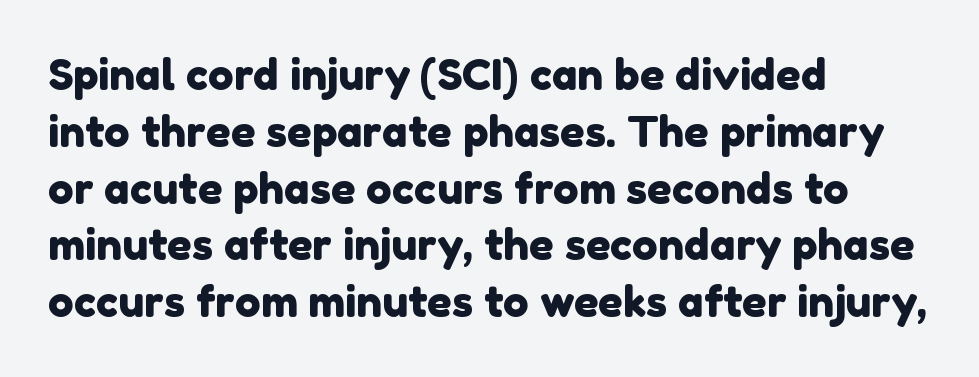
The image shows 43 px sans-serif type; set left-aligned, normal line spacing (1.32x), normal letter spacing, not underlined; low stroke contrast and a medium x-height.
